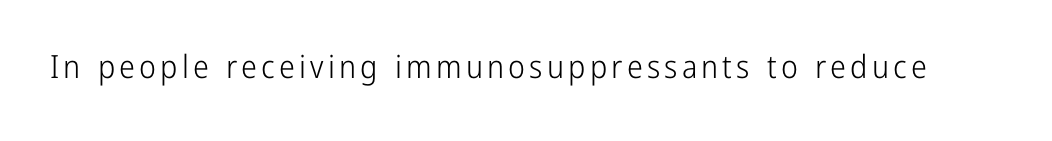
Q: Is the text bold? A: No.
Q: Is the text italic (slanted)? A: No, it is upright.
Q: Is the typeface a serif or a sans-serif typeface? A: Sans-serif.
Q: Is the text underlined? A: No.
Q: Width (condensed, normal, or wide)? A: Condensed.
Q: Stroke contrast? A: Low.
Q: x-height? A: Medium.
Q: Monospaced? A: No.
